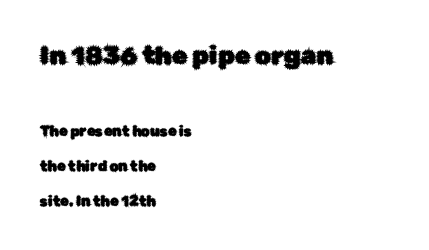
{"italic": "no", "underline": "no", "align": "left", "line_spacing": "loose", "line_spacing_ratio": 2.49, "letter_spacing": "normal", "letter_spacing_em": 0.0, "larger_block": "first", "size_ratio": 1.79, "glyph_px": 25}
